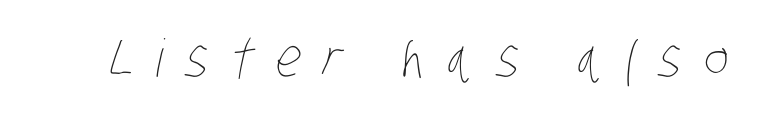
Is this a heavy cut? Hardly; it is regular or lighter. The space directly below the letters is spotless. The passage shown is typed in a proportional face where columns would drift. Students, note that the glyphs here are deliberately spaced far apart.
